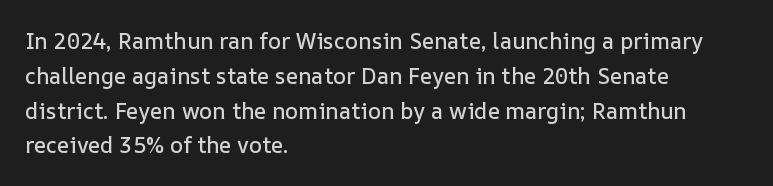
{"italic": "no", "underline": "no", "align": "left", "line_spacing": "normal", "line_spacing_ratio": 1.58, "letter_spacing": "normal", "letter_spacing_em": 0.0, "glyph_px": 22}
